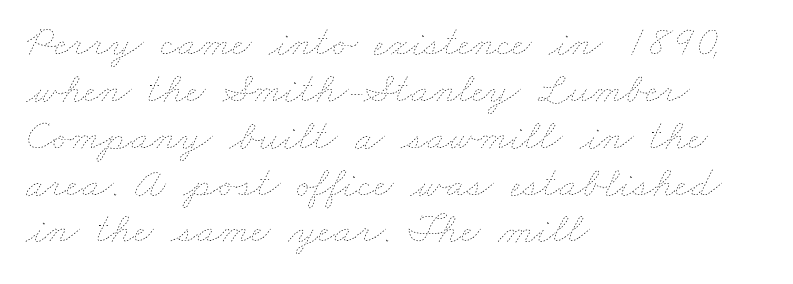
The image shows 43 px thin, wide type; set left-aligned, tight line spacing (1.09x), normal letter spacing, not underlined; low stroke contrast and a small x-height.
